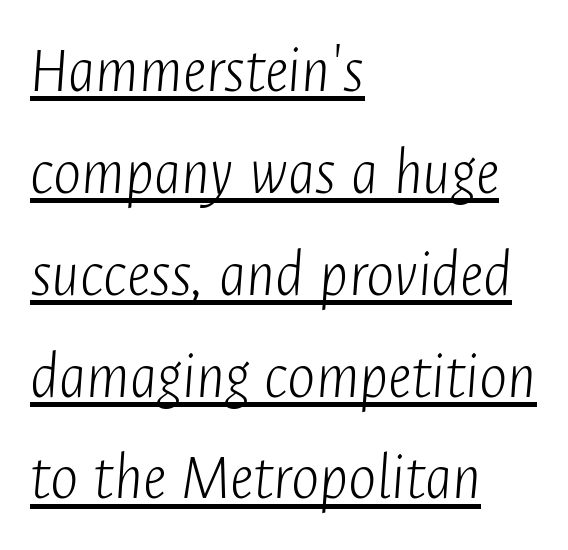
The compositor pushed each line to the left boundary. Evenly set lines give the paragraph a standard silhouette. Underlined type. Stems here are at most as thick as an everyday book face. A typesetter would call this proportional, since set widths differ per character. What stands out about the letter spacing? Nothing — it is the standard amount.
